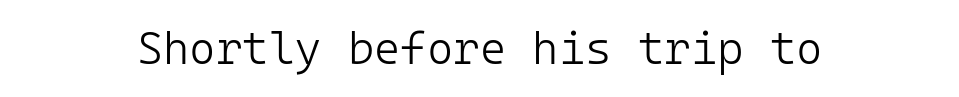
Q: Is the text bold? A: No.
Q: Is the text italic (slanted)? A: No, it is upright.
Q: Is the typeface a serif or a sans-serif typeface? A: Sans-serif.
Q: Is the text underlined? A: No.
Q: How is the paragraph aligned? A: Centered.
Q: Is the spacing between letters normal or unusually wide? A: Normal.
Q: Width (condensed, normal, or wide)? A: Normal.
Q: Stroke contrast? A: Low.
Q: x-height? A: Medium.
Q: Monospaced? A: Yes.
